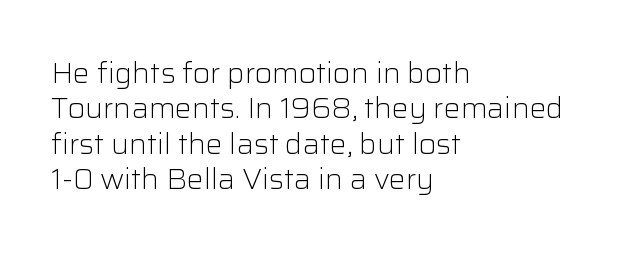
The image shows 28 px light sans-serif type, upright; set left-aligned, normal line spacing (1.26x), normal letter spacing, not underlined; low stroke contrast and a medium x-height.
